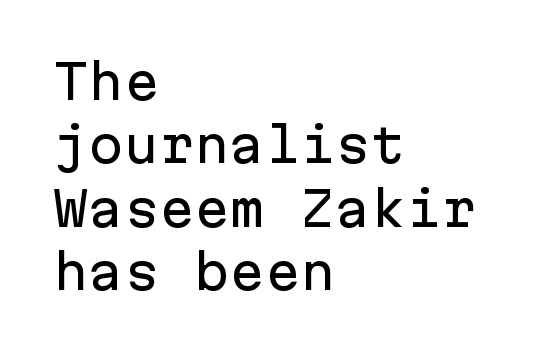
Q: Is the text italic (slanted)? A: No, it is upright.
Q: Is the typeface a serif or a sans-serif typeface? A: Sans-serif.
Q: Is the text underlined? A: No.
Q: How is the paragraph aligned? A: Left-aligned.
Q: Is the spacing between letters normal or unusually wide? A: Normal.
Q: Is the spacing between lines tight, normal or loose? A: Normal.
Q: Width (condensed, normal, or wide)? A: Normal.
Q: Stroke contrast? A: Low.
Q: x-height? A: Medium.
Q: Monospaced? A: Yes.
